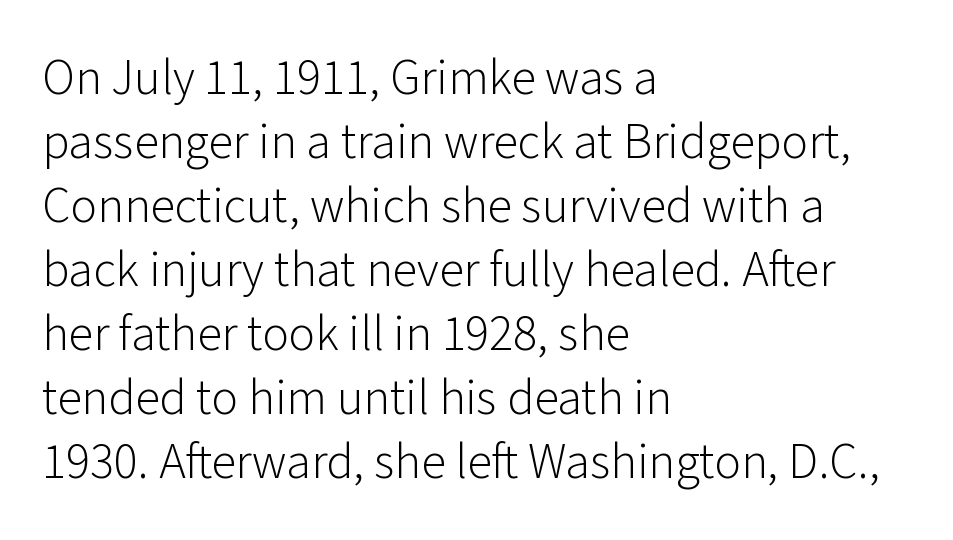
Q: Is the text bold? A: No.
Q: Is the text italic (slanted)? A: No, it is upright.
Q: Is the typeface a serif or a sans-serif typeface? A: Sans-serif.
Q: Is the text underlined? A: No.
Q: How is the paragraph aligned? A: Left-aligned.
Q: Is the spacing between letters normal or unusually wide? A: Normal.
Q: Is the spacing between lines tight, normal or loose? A: Normal.
Q: Width (condensed, normal, or wide)? A: Normal.
Q: Stroke contrast? A: Low.
Q: x-height? A: Medium.
Q: Monospaced? A: No.
